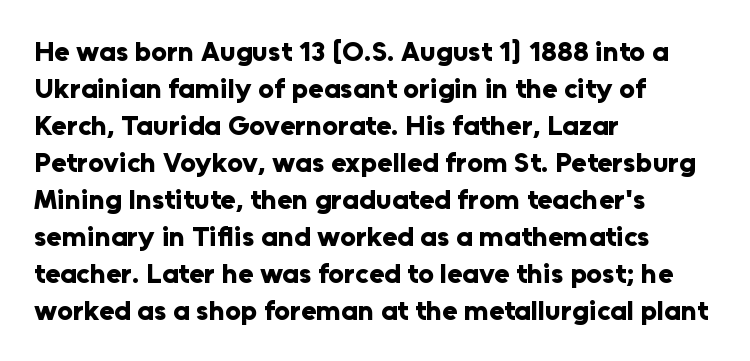
The face used here is rendered with its standard letterfit. The passage shown is typeset with a sans-serif family. Notice how descenders clear the ascenders below comfortably — that's standard leading. Note the varied advance widths — an 'i' is clearly narrower than an 'm'. The ragged edge is on the right, which tells us the setting is flush left. The string is rendered with underlining switched off.
